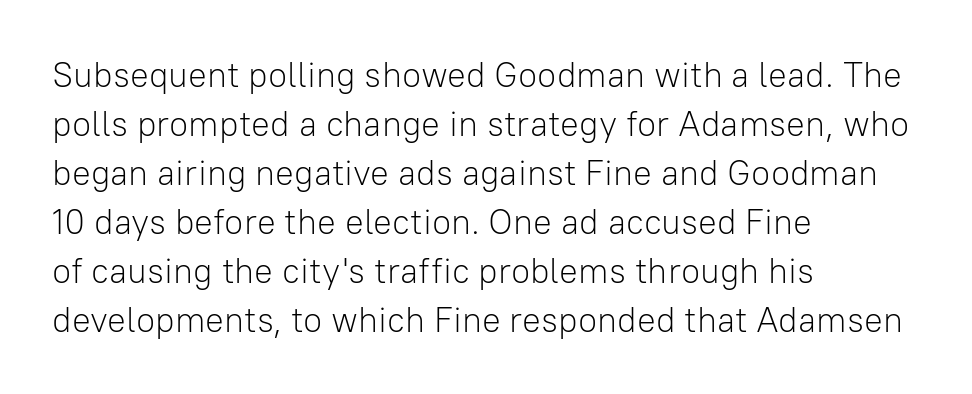
The image shows 35 px light sans-serif type, upright; set left-aligned, normal line spacing (1.4x), normal letter spacing, not underlined; low stroke contrast and a medium x-height.
